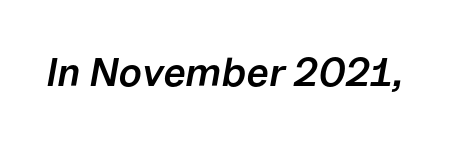
The image shows 40 px semibold type, italic (leaning right); set normal letter spacing, not underlined; low stroke contrast and a medium x-height.
